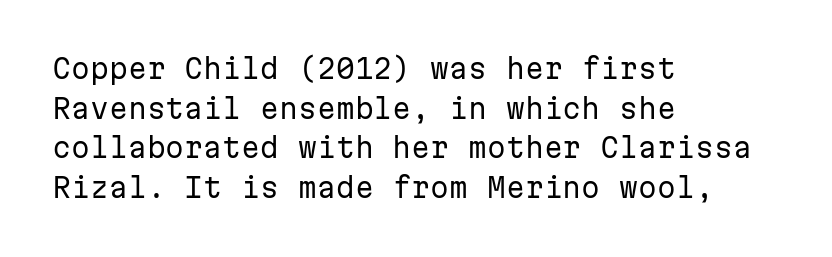
The image shows 27 px text type, upright; set left-aligned, normal line spacing (1.47x), normal letter spacing, not underlined.
